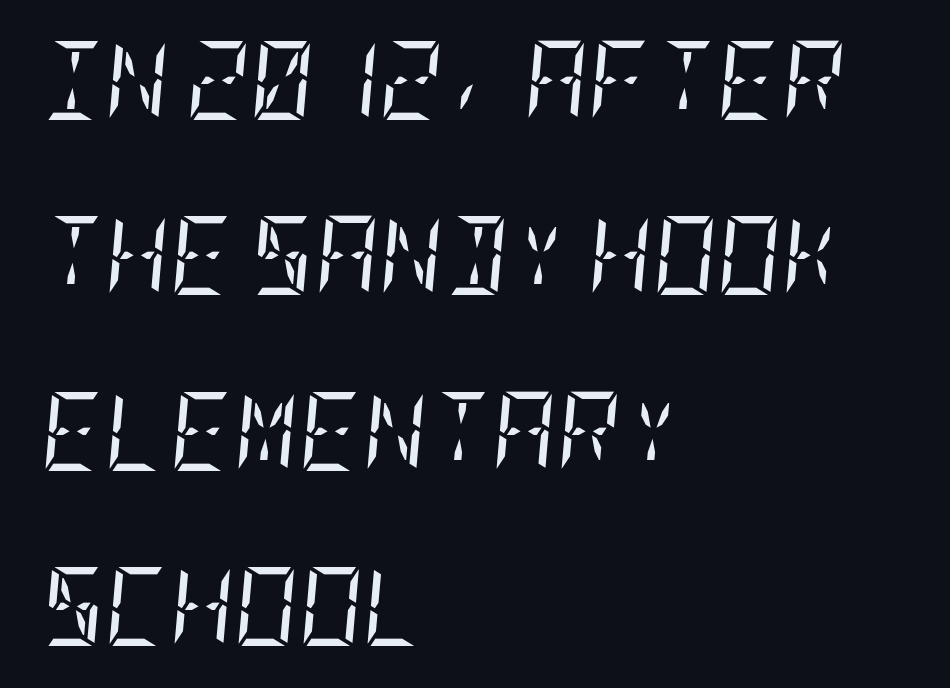
Q: Is the text bold? A: No.
Q: Is the text italic (slanted)? A: Yes, it leans right by about 5 degrees.
Q: Is the typeface a serif or a sans-serif typeface? A: Serif.
Q: Is the text underlined? A: No.
Q: How is the paragraph aligned? A: Left-aligned.
Q: Is the spacing between letters normal or unusually wide? A: Normal.
Q: Is the spacing between lines tight, normal or loose? A: Loose.
Q: Width (condensed, normal, or wide)? A: Condensed.
Q: Stroke contrast? A: Low.
Q: x-height? A: Large.
